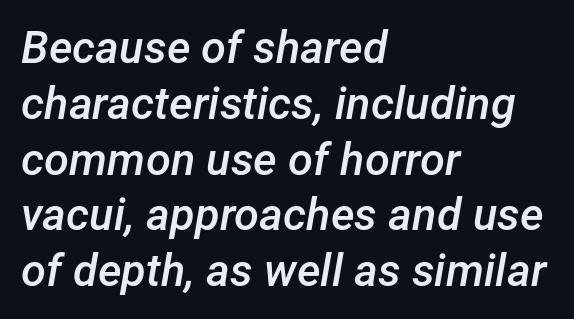
The image shows 45 px semibold type, italic (leaning right); set left-aligned, line spacing 1.24x, normal letter spacing, not underlined; low stroke contrast and a medium x-height.
